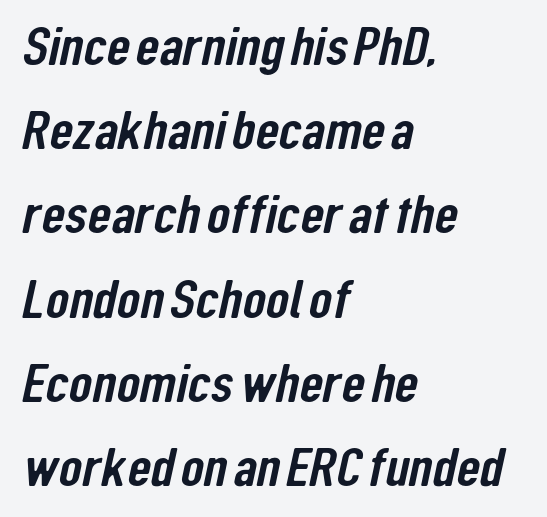
{"serif": "no", "width": "condensed", "stroke_contrast": "low", "x_height": "medium", "monospaced": "no", "underline": "no", "align": "left", "line_spacing": "normal", "line_spacing_ratio": 1.56, "letter_spacing": "normal", "letter_spacing_em": 0.0, "glyph_px": 54}
